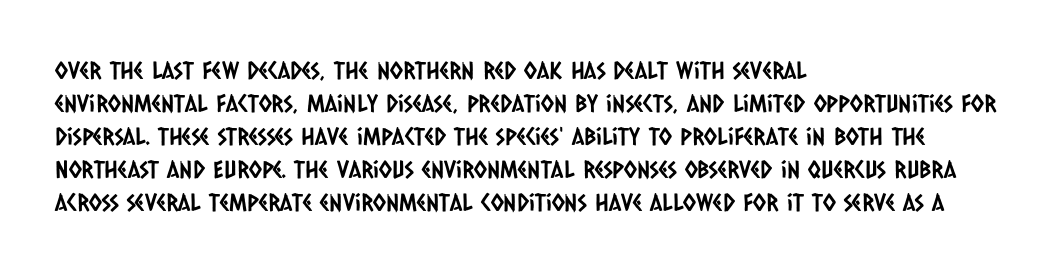
{"underline": "no", "align": "left", "line_spacing": "normal", "line_spacing_ratio": 1.38, "letter_spacing": "normal", "letter_spacing_em": 0.0, "glyph_px": 24}
